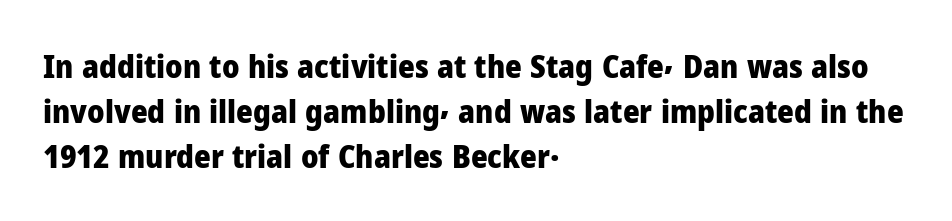
{"serif": "no", "italic": "no", "bold": "yes", "weight": "heavy", "width": "normal", "stroke_contrast": "low", "x_height": "medium", "monospaced": "no", "underline": "no", "align": "left", "line_spacing": "normal", "line_spacing_ratio": 1.4, "letter_spacing": "normal", "letter_spacing_em": 0.0, "glyph_px": 32}
